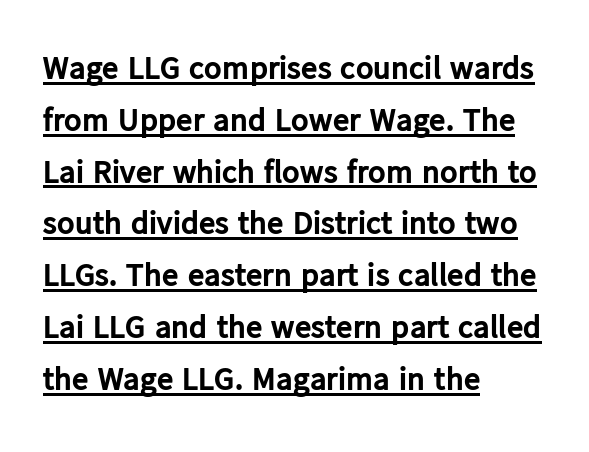
Q: Is the text bold? A: Yes.
Q: Is the text italic (slanted)? A: No, it is upright.
Q: Is the typeface a serif or a sans-serif typeface? A: Sans-serif.
Q: Is the text underlined? A: Yes.
Q: How is the paragraph aligned? A: Left-aligned.
Q: Is the spacing between letters normal or unusually wide? A: Normal.
Q: Is the spacing between lines tight, normal or loose? A: Normal.
Q: Width (condensed, normal, or wide)? A: Normal.
Q: Stroke contrast? A: Low.
Q: x-height? A: Medium.
Q: Monospaced? A: No.
